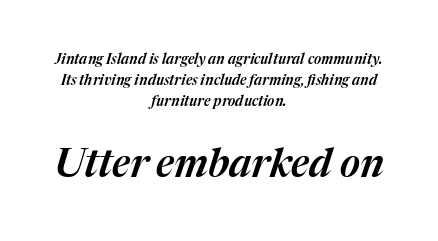
Q: Is the text italic (slanted)? A: Yes, it leans right by about 17 degrees.
Q: Is the text underlined? A: No.
Q: How is the paragraph aligned? A: Centered.
Q: Is the spacing between letters normal or unusually wide? A: Normal.
Q: Is the spacing between lines tight, normal or loose? A: Normal.
Q: Which block of text is set in a larger size, the first (top) or the second (bottom)? A: The second (bottom) one.
Q: Width (condensed, normal, or wide)? A: Normal.
Q: Stroke contrast? A: Medium.
Q: x-height? A: Medium.
Q: Monospaced? A: No.
